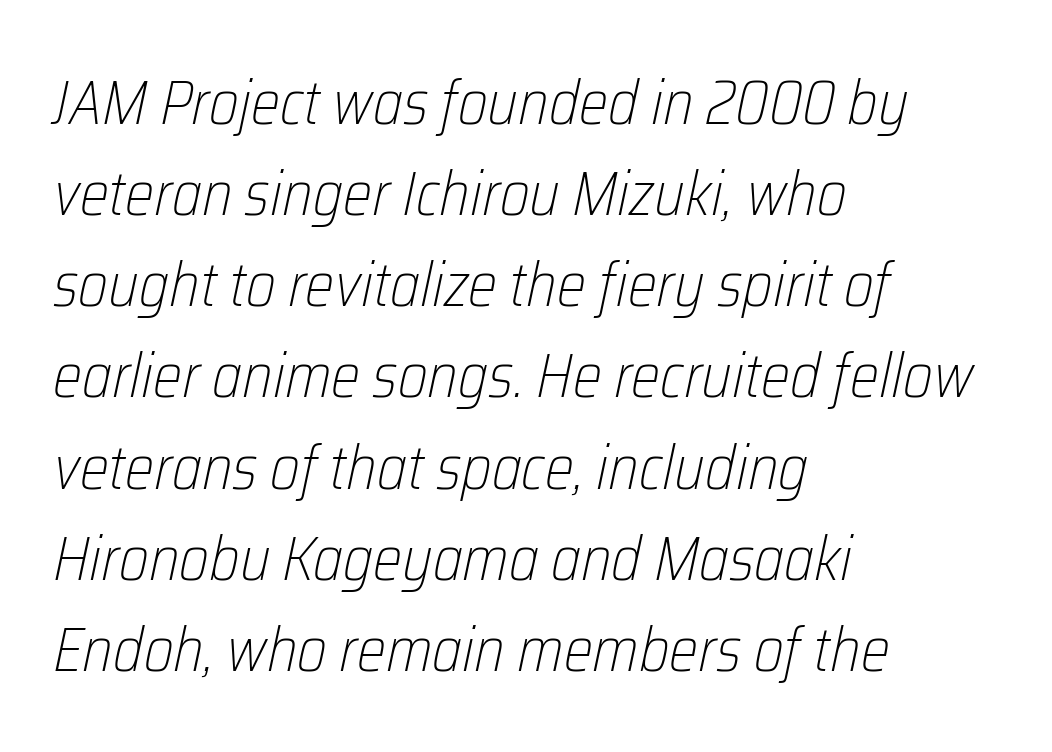
Q: Is the text bold? A: No.
Q: Is the text italic (slanted)? A: Yes, it leans right by about 12 degrees.
Q: Is the text underlined? A: No.
Q: How is the paragraph aligned? A: Left-aligned.
Q: Is the spacing between letters normal or unusually wide? A: Normal.
Q: Is the spacing between lines tight, normal or loose? A: Normal.
Q: Width (condensed, normal, or wide)? A: Condensed.
Q: Stroke contrast? A: Low.
Q: x-height? A: Medium.
Q: Monospaced? A: No.
